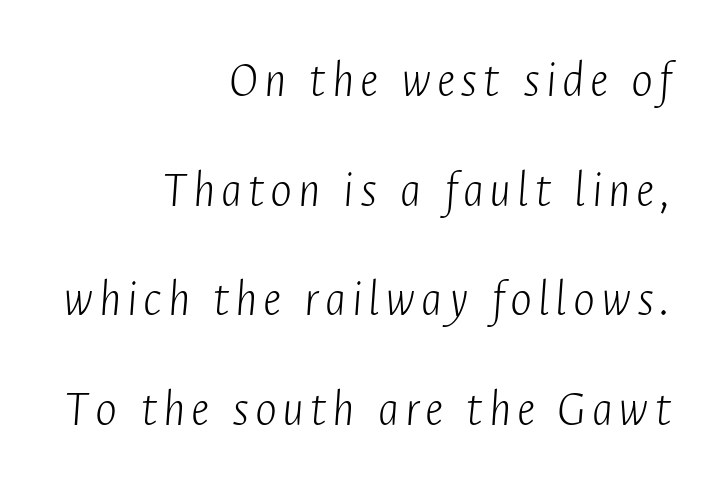
Q: Is the text bold? A: No.
Q: Is the text italic (slanted)? A: Yes, it leans right by about 4 degrees.
Q: Is the text underlined? A: No.
Q: How is the paragraph aligned? A: Right-aligned.
Q: Is the spacing between lines tight, normal or loose? A: Loose.
Q: Width (condensed, normal, or wide)? A: Condensed.
Q: Stroke contrast? A: Low.
Q: x-height? A: Medium.
Q: Monospaced? A: No.
